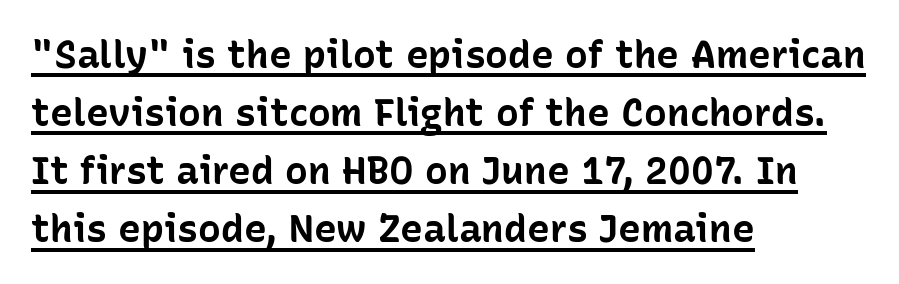
The image shows 38 px bold sans-serif type, upright; set left-aligned, normal line spacing (1.53x), normal letter spacing, underlined; low stroke contrast and a medium x-height.
